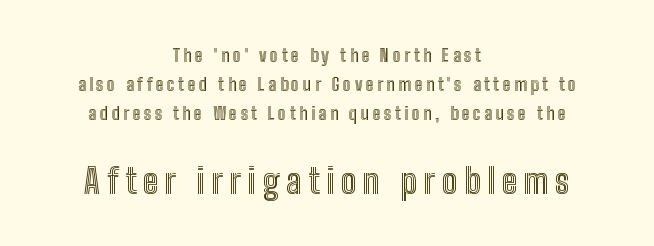
Q: Is the text italic (slanted)? A: No, it is upright.
Q: Is the text underlined? A: No.
Q: How is the paragraph aligned? A: Centered.
Q: Is the spacing between lines tight, normal or loose? A: Normal.
Q: Which block of text is set in a larger size, the first (top) or the second (bottom)? A: The second (bottom) one.
Q: Width (condensed, normal, or wide)? A: Condensed.
Q: x-height? A: Medium.
Q: Monospaced? A: No.
